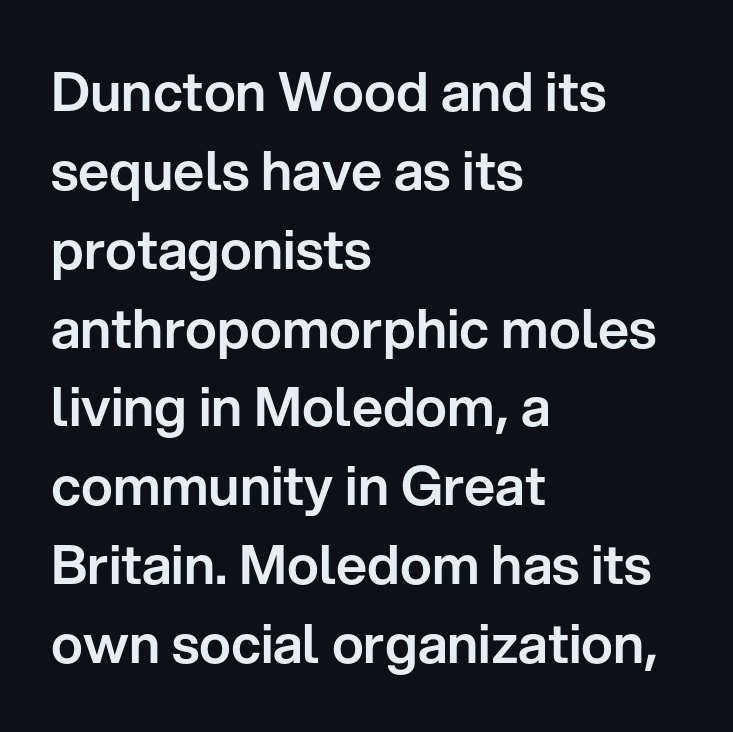
{"serif": "no", "italic": "no", "width": "normal", "stroke_contrast": "low", "x_height": "medium", "monospaced": "no", "underline": "no", "align": "left", "line_spacing": "normal", "line_spacing_ratio": 1.46, "letter_spacing": "normal", "letter_spacing_em": 0.0, "glyph_px": 54}
